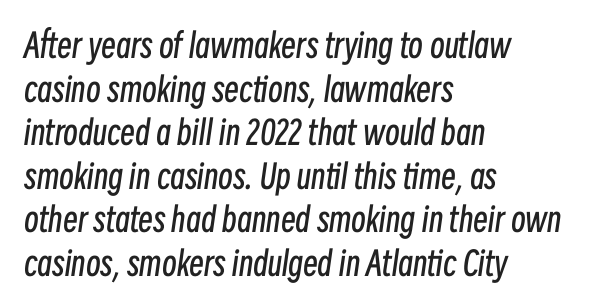
Q: Is the text bold? A: No.
Q: Is the text italic (slanted)? A: Yes, it leans right by about 8 degrees.
Q: Is the text underlined? A: No.
Q: How is the paragraph aligned? A: Left-aligned.
Q: Is the spacing between letters normal or unusually wide? A: Normal.
Q: Is the spacing between lines tight, normal or loose? A: Normal.
Q: Width (condensed, normal, or wide)? A: Condensed.
Q: Stroke contrast? A: Low.
Q: x-height? A: Medium.
Q: Monospaced? A: No.
